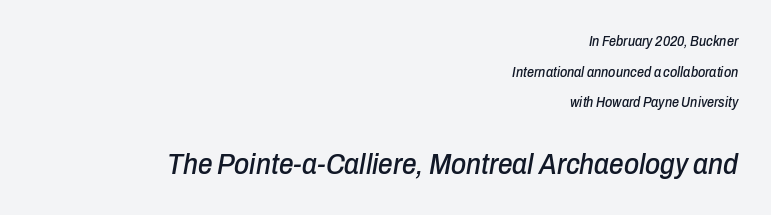
The image shows 29 px condensed type, italic (leaning right); set right-aligned, loose line spacing (2.19x), normal letter spacing, not underlined; the second (bottom) block is 2.07x larger; low stroke contrast and a medium x-height.
